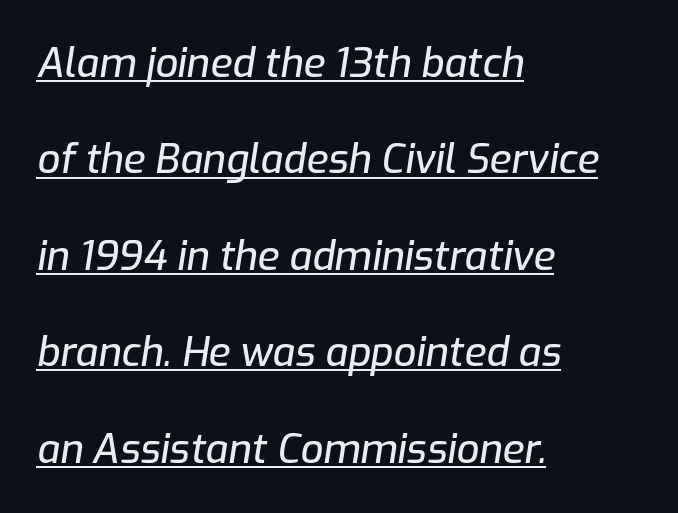
Q: Is the text italic (slanted)? A: Yes, it leans right by about 9 degrees.
Q: Is the text underlined? A: Yes.
Q: How is the paragraph aligned? A: Left-aligned.
Q: Is the spacing between letters normal or unusually wide? A: Normal.
Q: Is the spacing between lines tight, normal or loose? A: Loose.
Q: Width (condensed, normal, or wide)? A: Normal.
Q: Stroke contrast? A: Low.
Q: x-height? A: Medium.
Q: Monospaced? A: No.
